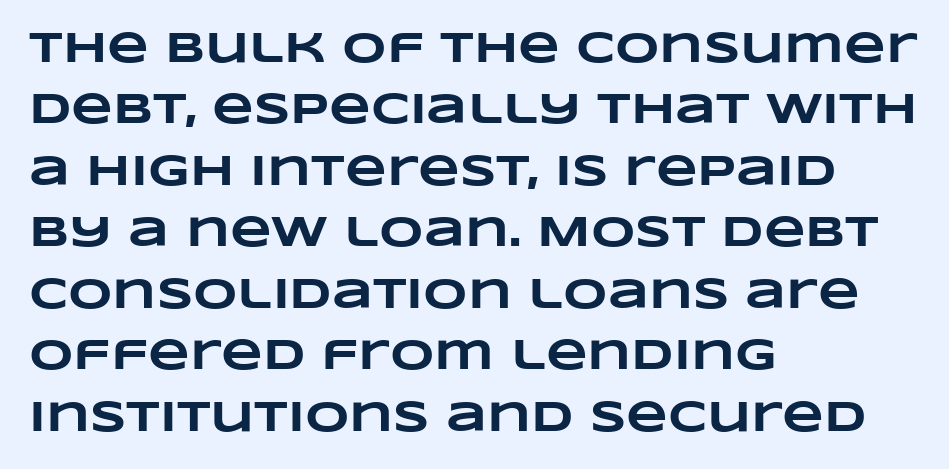
{"bold": "yes", "weight": "heavy", "width": "wide", "stroke_contrast": "low", "x_height": "large", "monospaced": "no", "underline": "no", "align": "left", "line_spacing": "normal", "line_spacing_ratio": 1.43, "letter_spacing": "normal", "letter_spacing_em": 0.0, "glyph_px": 43}
